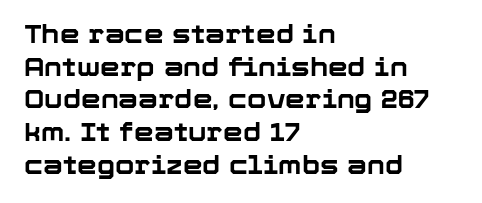
Q: Is the text bold? A: Yes.
Q: Is the text italic (slanted)? A: No, it is upright.
Q: Is the text underlined? A: No.
Q: How is the paragraph aligned? A: Left-aligned.
Q: Is the spacing between letters normal or unusually wide? A: Normal.
Q: Is the spacing between lines tight, normal or loose? A: Normal.
